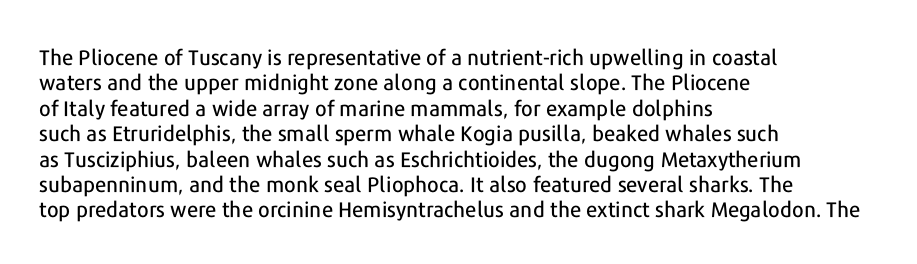
Q: Is the text italic (slanted)? A: No, it is upright.
Q: Is the text underlined? A: No.
Q: How is the paragraph aligned? A: Left-aligned.
Q: Is the spacing between letters normal or unusually wide? A: Normal.
